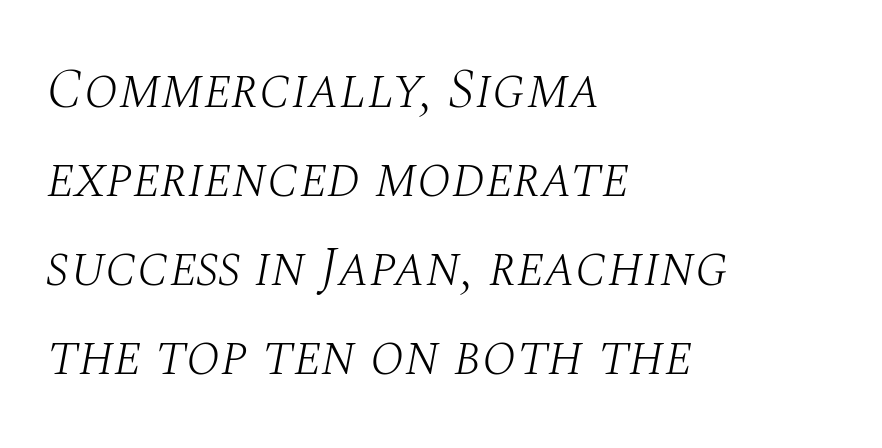
{"serif": "yes", "italic": "yes", "lean": "right", "slant_degrees": 10, "bold": "no", "weight": "light", "width": "normal", "stroke_contrast": "medium", "x_height": "large", "monospaced": "no", "underline": "no", "align": "left", "line_spacing": "normal", "line_spacing_ratio": 1.59, "letter_spacing": "normal", "letter_spacing_em": 0.0, "glyph_px": 56}
